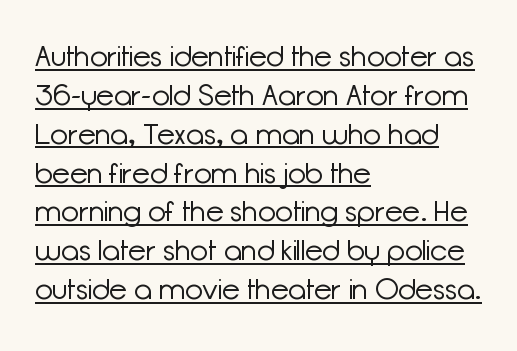
{"serif": "no", "italic": "no", "bold": "no", "weight": "light", "width": "normal", "stroke_contrast": "low", "x_height": "medium", "monospaced": "no", "underline": "yes", "align": "left", "line_spacing": "normal", "line_spacing_ratio": 1.34, "letter_spacing": "normal", "letter_spacing_em": 0.0, "glyph_px": 29}
